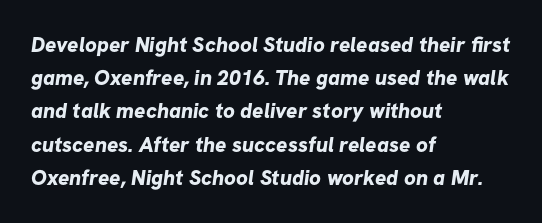
The image shows 21 px bold type; set left-aligned, normal line spacing (1.58x), normal letter spacing, not underlined.
